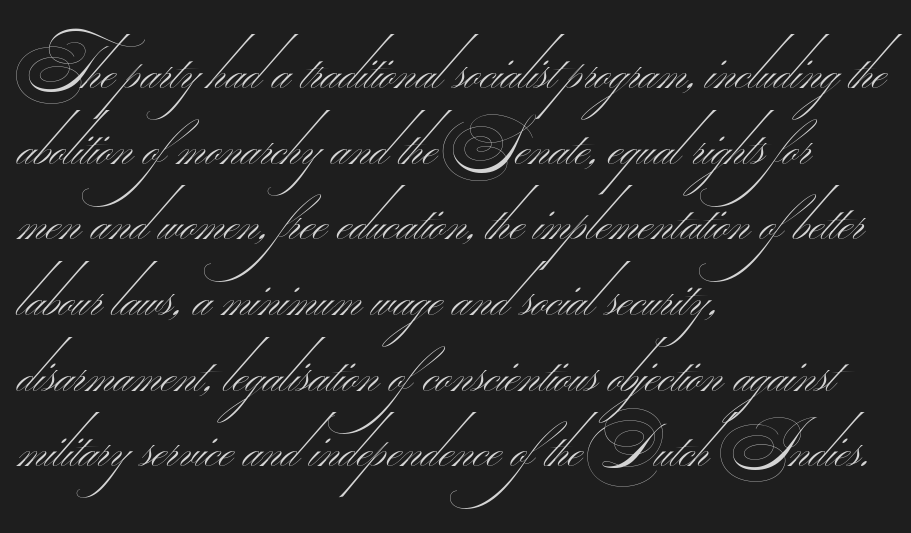
The image shows 61 px thin, wide sans-serif type; set left-aligned, line spacing 1.24x, normal letter spacing, not underlined; medium stroke contrast.
